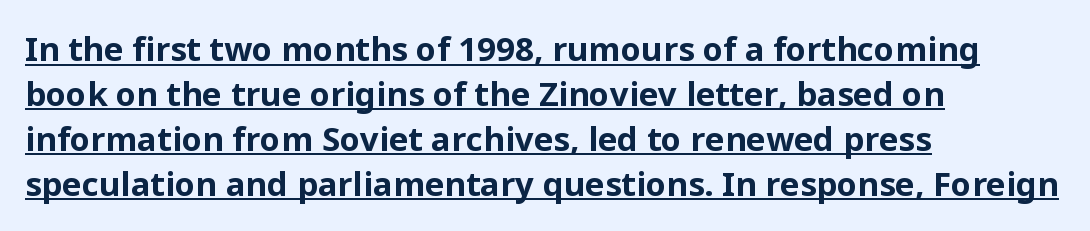
Q: Is the text bold? A: Yes.
Q: Is the text italic (slanted)? A: No, it is upright.
Q: Is the typeface a serif or a sans-serif typeface? A: Sans-serif.
Q: Is the text underlined? A: Yes.
Q: How is the paragraph aligned? A: Left-aligned.
Q: Is the spacing between letters normal or unusually wide? A: Normal.
Q: Is the spacing between lines tight, normal or loose? A: Normal.
Q: Width (condensed, normal, or wide)? A: Normal.
Q: Stroke contrast? A: Low.
Q: x-height? A: Medium.
Q: Monospaced? A: No.
